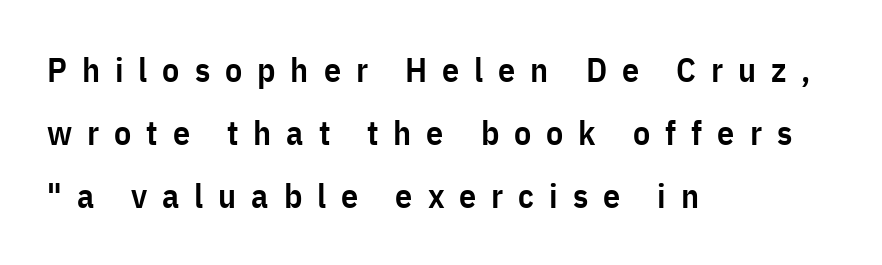
{"serif": "no", "italic": "no", "bold": "semi", "weight": "semibold", "width": "condensed", "stroke_contrast": "low", "x_height": "medium", "monospaced": "no", "underline": "no", "align": "left", "line_spacing_ratio": 1.85, "letter_spacing": "wide", "letter_spacing_em": 0.44, "glyph_px": 34}
